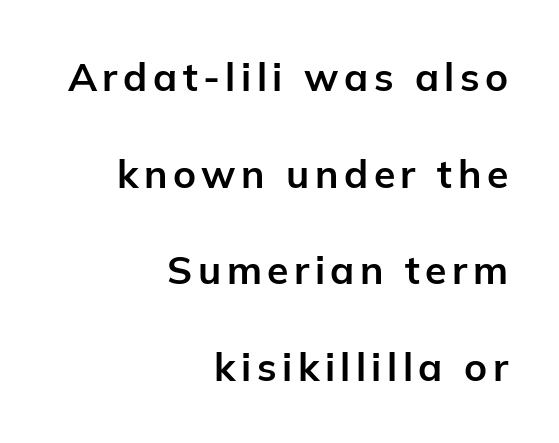
{"serif": "no", "italic": "no", "bold": "yes", "weight": "bold", "width": "normal", "stroke_contrast": "low", "x_height": "medium", "monospaced": "no", "underline": "no", "align": "right", "line_spacing": "loose", "line_spacing_ratio": 2.48, "glyph_px": 39}
